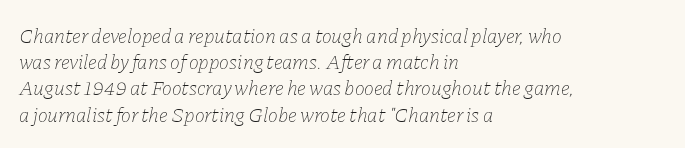
{"italic": "yes", "lean": "right", "slant_degrees": 11, "bold": "no", "underline": "no", "align": "left", "line_spacing": "normal", "line_spacing_ratio": 1.25, "letter_spacing": "normal", "letter_spacing_em": 0.0, "glyph_px": 21}
